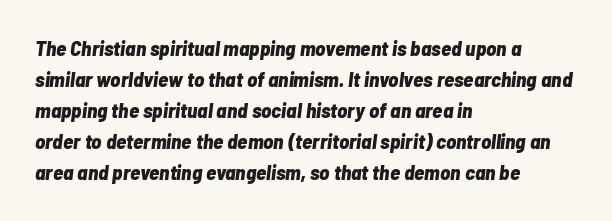
Every character sits at an angle, as italics do. Bold? Absolutely — the strokes are thick and heavy. The baseline area is clear. The rendering uses a moderate line-height, typical for paragraphs. Alignment: flush left.
